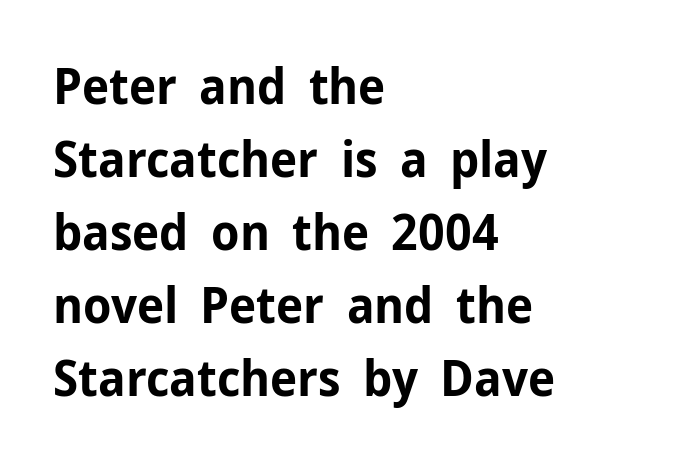
{"serif": "no", "italic": "no", "bold": "yes", "weight": "bold", "width": "normal", "stroke_contrast": "low", "x_height": "medium", "monospaced": "no", "underline": "no", "align": "left", "line_spacing": "normal", "line_spacing_ratio": 1.46, "letter_spacing": "normal", "letter_spacing_em": 0.0, "glyph_px": 50}
